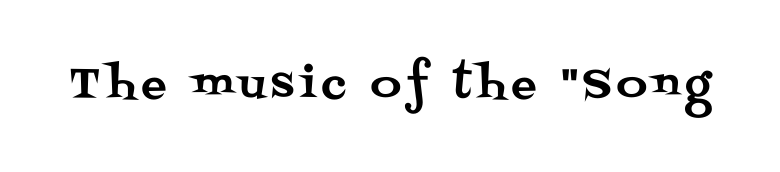
The image shows 42 px serif type, upright; set not underlined; medium stroke contrast and a large x-height.
